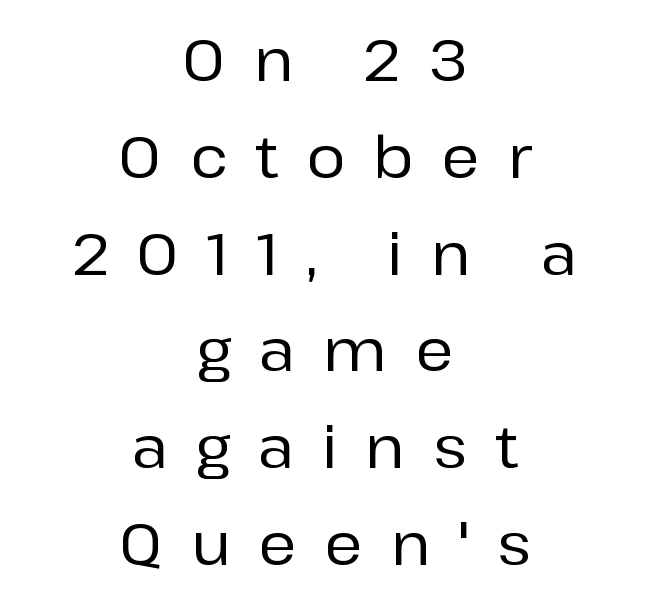
These lines are centered, leaving both edges ragged. The face used here is proportionally spaced, like ordinary book or web type. You can tell it's not italic because the verticals are truly vertical. Check where the strokes stop: nothing finishes them off — pure sans.
